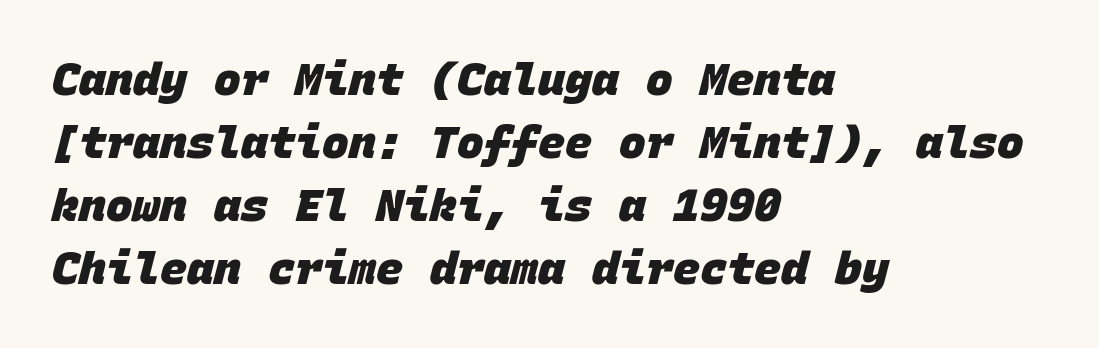
Each row of text sits above clean, open space. Standard letterfit; no display-style spreading of the glyphs. Note the uniform advance width — an 'i' takes as much space as an 'm'. Are there feet on the stems? There aren't — it's a sans. Layout note: lines flush left.
